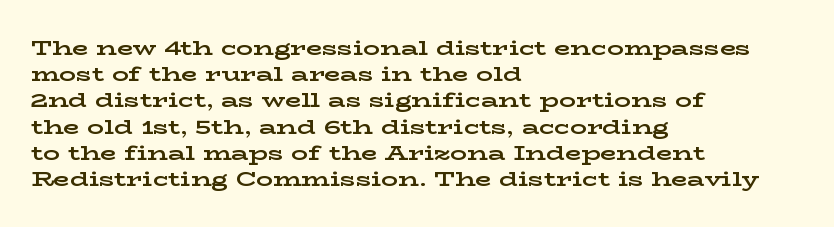
The image shows 21 px bold type, upright; set left-aligned, normal line spacing (1.25x), normal letter spacing, not underlined.
